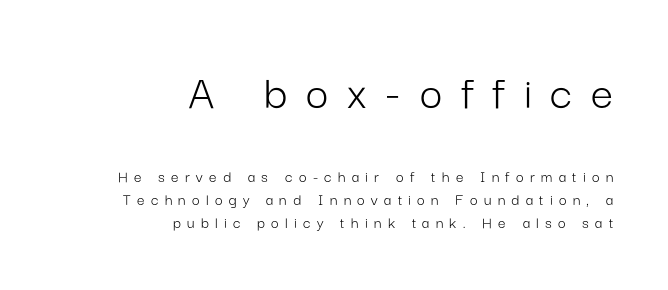
Q: Is the text bold? A: No.
Q: Is the text italic (slanted)? A: No, it is upright.
Q: Is the typeface a serif or a sans-serif typeface? A: Sans-serif.
Q: Is the text underlined? A: No.
Q: How is the paragraph aligned? A: Right-aligned.
Q: Is the spacing between letters normal or unusually wide? A: Unusually wide.
Q: Is the spacing between lines tight, normal or loose? A: Normal.
Q: Which block of text is set in a larger size, the first (top) or the second (bottom)? A: The first (top) one.
Q: Width (condensed, normal, or wide)? A: Normal.
Q: Stroke contrast? A: Low.
Q: x-height? A: Medium.
Q: Monospaced? A: No.
